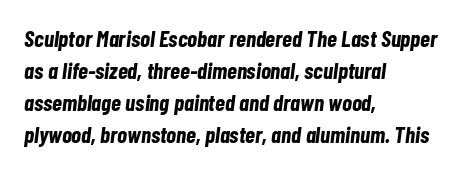
The image shows 23 px bold type, italic (leaning right); set left-aligned, normal line spacing (1.39x), normal letter spacing, not underlined.
